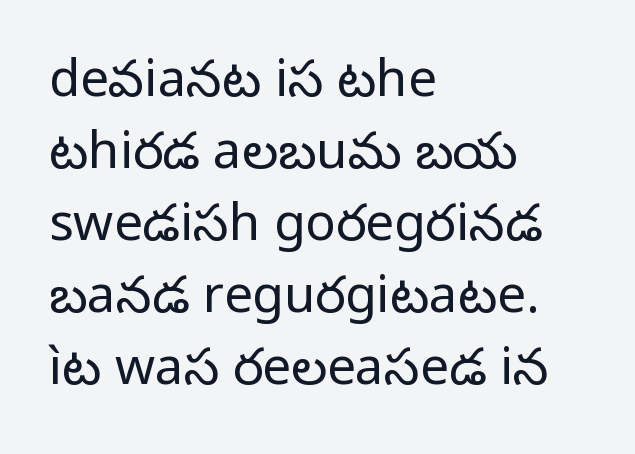
Notice how descenders clear the ascenders below comfortably — that's standard leading. Nothing heavy about these letters — not bold at all. This rendering leaves character spacing at its baseline value. Every character sits straight up, as roman type does.
